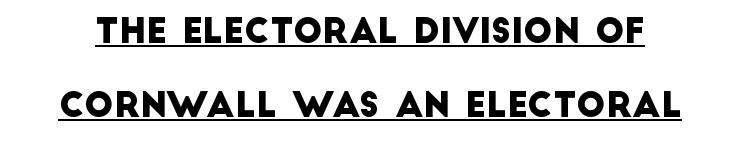
{"serif": "no", "width": "normal", "stroke_contrast": "low", "x_height": "large", "monospaced": "no", "underline": "yes", "line_spacing": "loose", "line_spacing_ratio": 2.19, "letter_spacing": "normal", "letter_spacing_em": 0.0, "glyph_px": 34}
